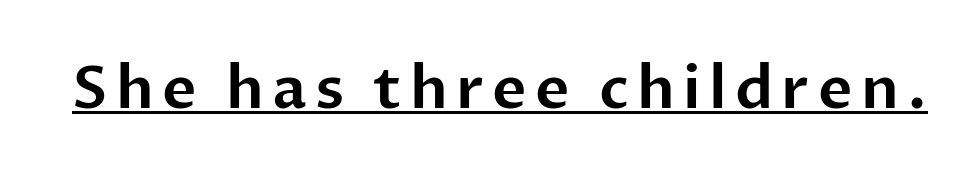
{"serif": "no", "italic": "no", "width": "normal", "stroke_contrast": "low", "x_height": "medium", "monospaced": "no", "underline": "yes", "glyph_px": 59}
